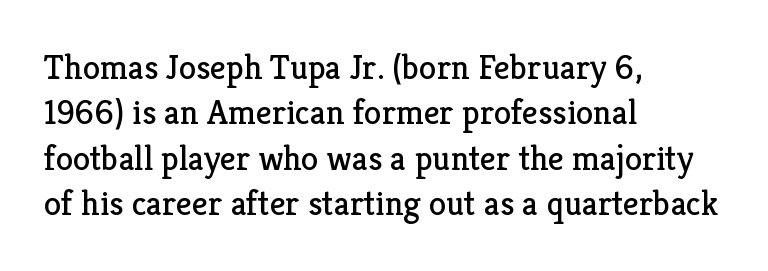
The image shows 35 px regular-weight serif type, upright; set left-aligned, normal line spacing (1.3x), normal letter spacing, not underlined; low stroke contrast and a medium x-height.
